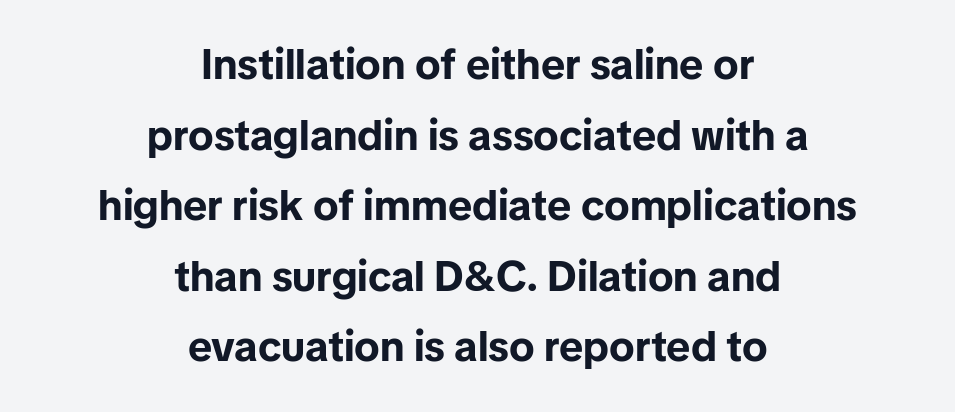
{"serif": "no", "italic": "no", "bold": "yes", "weight": "bold", "width": "normal", "stroke_contrast": "low", "x_height": "medium", "monospaced": "no", "underline": "no", "align": "center", "line_spacing": "normal", "line_spacing_ratio": 1.68, "letter_spacing": "normal", "letter_spacing_em": 0.0, "glyph_px": 42}
